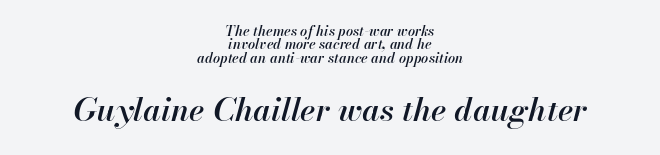
Bare-footed words on every line. Note the varied advance widths — an 'i' is clearly narrower than an 'm'. Which margin do the lines hug? Neither — every line sits in the middle. Words appear dense and cohesive because spacing is normal. Very little white space separates one row of letters from the next. Two sizes are in play, and the larger belongs to the second block.
